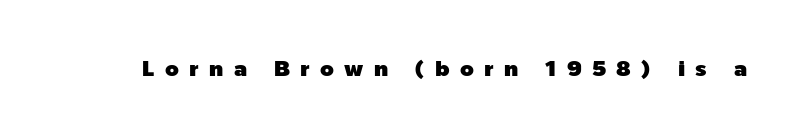
Q: Is the text italic (slanted)? A: No, it is upright.
Q: Is the text underlined? A: No.
Q: Is the spacing between letters normal or unusually wide? A: Unusually wide.
